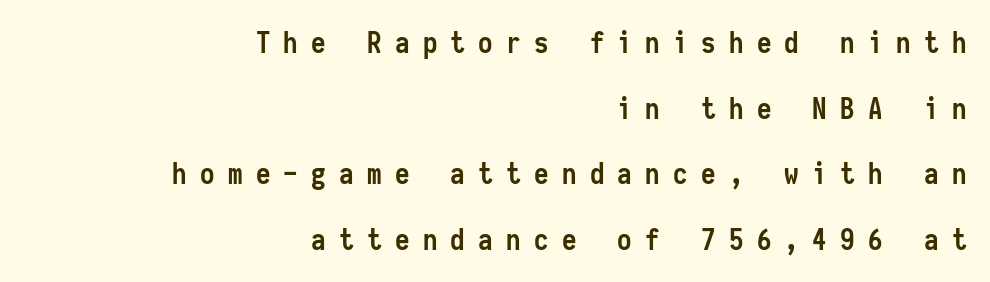
{"serif": "no", "italic": "no", "bold": "yes", "weight": "semibold", "width": "condensed", "stroke_contrast": "low", "x_height": "medium", "monospaced": "yes", "underline": "no", "align": "right", "line_spacing": "loose", "line_spacing_ratio": 2.26, "letter_spacing": "wide", "letter_spacing_em": 0.46, "glyph_px": 29}
